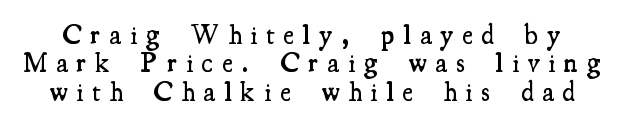
Regarding serifs, this sample has them. Does the leading feel generous? Not at all — it's pinched. A fair bit of extra ink — the face is semibold, not bold. The strip under each line holds only bare page. What stands out about the letter spacing? Its width — letters are far apart.
